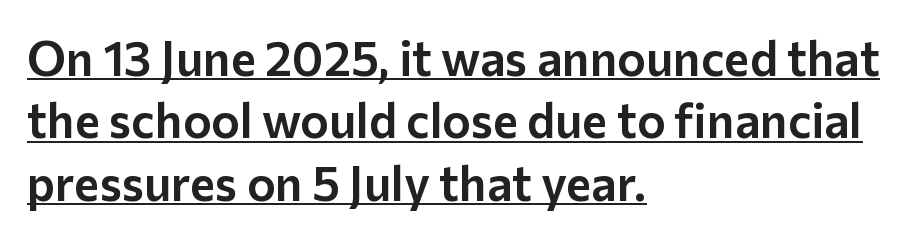
Q: Is the text italic (slanted)? A: No, it is upright.
Q: Is the typeface a serif or a sans-serif typeface? A: Sans-serif.
Q: Is the text underlined? A: Yes.
Q: How is the paragraph aligned? A: Left-aligned.
Q: Is the spacing between letters normal or unusually wide? A: Normal.
Q: Is the spacing between lines tight, normal or loose? A: Normal.
Q: Width (condensed, normal, or wide)? A: Normal.
Q: Stroke contrast? A: Low.
Q: x-height? A: Medium.
Q: Monospaced? A: No.
